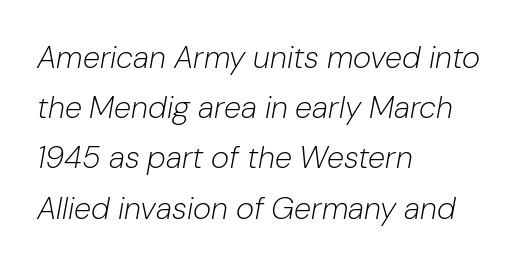
The image shows 31 px light type, italic (leaning right); set left-aligned, normal line spacing (1.62x), normal letter spacing, not underlined; low stroke contrast and a medium x-height.
